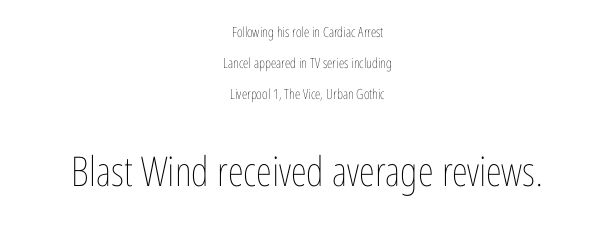
{"italic": "no", "bold": "no", "weight": "thin", "width": "condensed", "stroke_contrast": "low", "x_height": "medium", "monospaced": "no", "underline": "no", "align": "center", "line_spacing": "loose", "line_spacing_ratio": 2.22, "letter_spacing": "normal", "letter_spacing_em": 0.0, "larger_block": "second", "size_ratio": 2.93, "glyph_px": 41}
